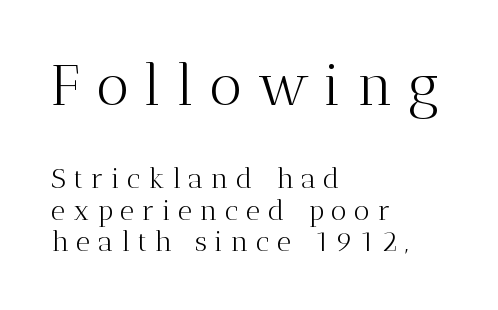
Q: Is the text bold? A: No.
Q: Is the text italic (slanted)? A: No, it is upright.
Q: Is the typeface a serif or a sans-serif typeface? A: Serif.
Q: Is the text underlined? A: No.
Q: How is the paragraph aligned? A: Left-aligned.
Q: Is the spacing between letters normal or unusually wide? A: Unusually wide.
Q: Is the spacing between lines tight, normal or loose? A: Tight.
Q: Which block of text is set in a larger size, the first (top) or the second (bottom)? A: The first (top) one.
Q: Width (condensed, normal, or wide)? A: Normal.
Q: Stroke contrast? A: Medium.
Q: x-height? A: Medium.
Q: Monospaced? A: No.
